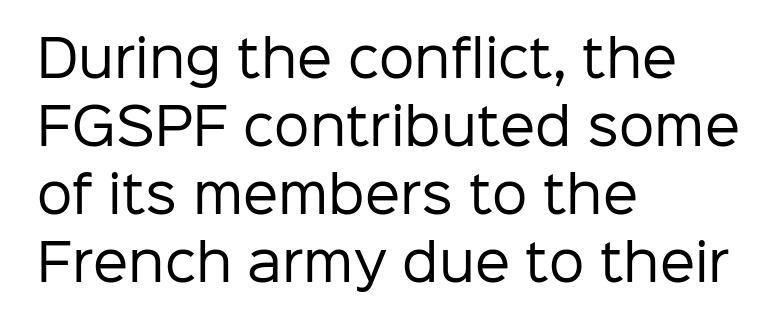
The image shows 50 px regular-weight sans-serif type, upright; set left-aligned, normal line spacing (1.36x), normal letter spacing, not underlined; low stroke contrast and a medium x-height.
